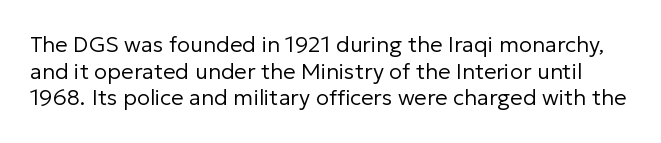
{"italic": "no", "bold": "no", "underline": "no", "line_spacing_ratio": 1.21, "letter_spacing": "normal", "letter_spacing_em": 0.0, "glyph_px": 22}
